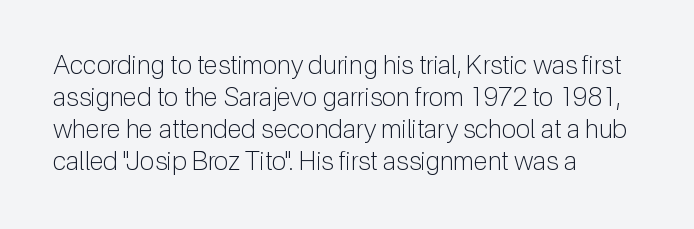
The image shows 26 px text type, upright; set left-aligned, line spacing 1.23x, normal letter spacing, not underlined.
